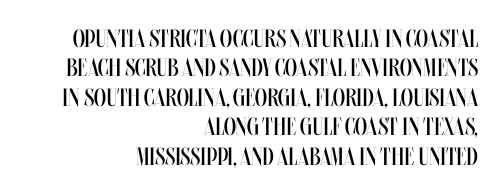
The image shows 25 px text type, upright; set right-aligned, line spacing 1.18x, normal letter spacing, not underlined.
